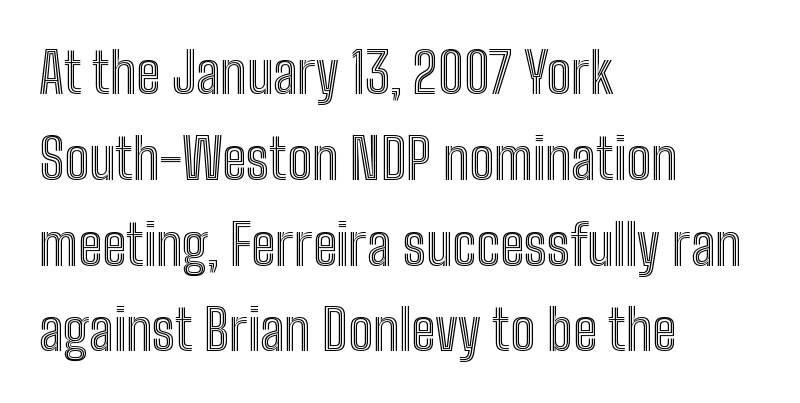
The image shows 55 px condensed type, upright; set left-aligned, normal line spacing (1.56x), normal letter spacing, not underlined; a medium x-height.
